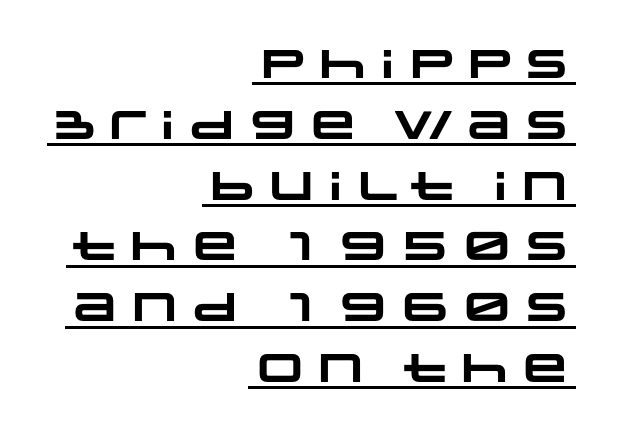
Q: Is the text bold? A: Yes.
Q: Is the typeface a serif or a sans-serif typeface? A: Sans-serif.
Q: Is the text underlined? A: Yes.
Q: How is the paragraph aligned? A: Right-aligned.
Q: Is the spacing between letters normal or unusually wide? A: Normal.
Q: Is the spacing between lines tight, normal or loose? A: Normal.
Q: Width (condensed, normal, or wide)? A: Wide.
Q: Stroke contrast? A: Low.
Q: x-height? A: Large.
Q: Monospaced? A: No.
